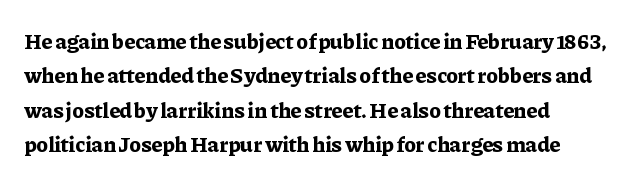
{"italic": "no", "bold": "yes", "underline": "no", "align": "left", "line_spacing": "normal", "line_spacing_ratio": 1.56, "letter_spacing": "normal", "letter_spacing_em": 0.0, "glyph_px": 22}
